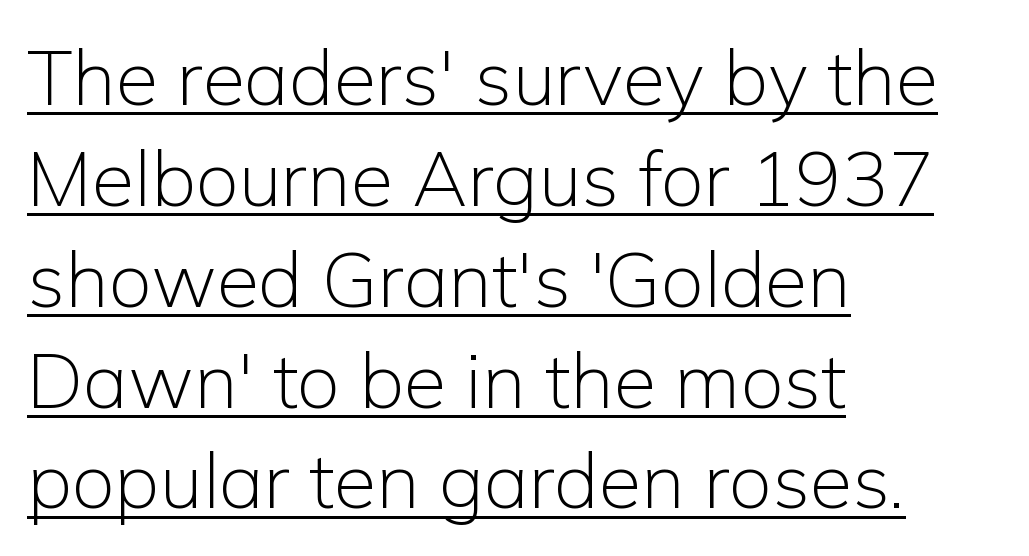
Tracking here is standard; glyphs follow each other at the usual distance. Is this a fixed-width face? No — the glyphs have proportional, varying widths. Every row of glyphs begins at an identical x-position on the left. The designer went with a sans here, leaving each stem footless.
